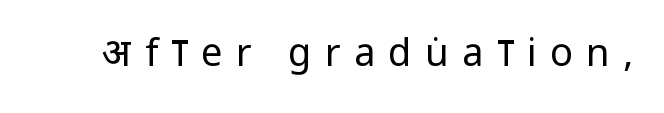
{"serif": "no", "italic": "no", "bold": "no", "weight": "regular", "width": "condensed", "stroke_contrast": "low", "x_height": "large", "monospaced": "no", "underline": "no", "letter_spacing": "wide", "letter_spacing_em": 0.35, "glyph_px": 38}
